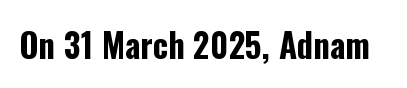
{"serif": "no", "italic": "no", "bold": "yes", "weight": "bold", "width": "condensed", "stroke_contrast": "low", "x_height": "medium", "monospaced": "no", "underline": "no", "letter_spacing": "normal", "letter_spacing_em": 0.0, "glyph_px": 33}
